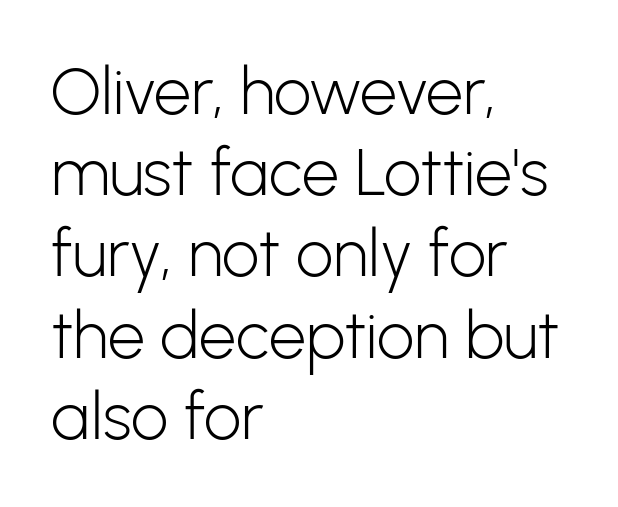
{"serif": "no", "italic": "no", "bold": "no", "weight": "light", "width": "normal", "stroke_contrast": "low", "x_height": "medium", "monospaced": "no", "underline": "no", "align": "left", "line_spacing_ratio": 1.23, "letter_spacing": "normal", "letter_spacing_em": 0.0, "glyph_px": 66}
